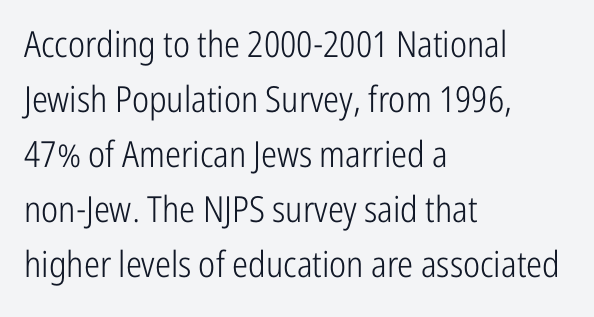
{"serif": "no", "italic": "no", "bold": "no", "weight": "light", "width": "condensed", "stroke_contrast": "low", "x_height": "medium", "monospaced": "no", "underline": "no", "align": "left", "line_spacing": "normal", "line_spacing_ratio": 1.53, "letter_spacing": "normal", "letter_spacing_em": 0.0, "glyph_px": 36}
